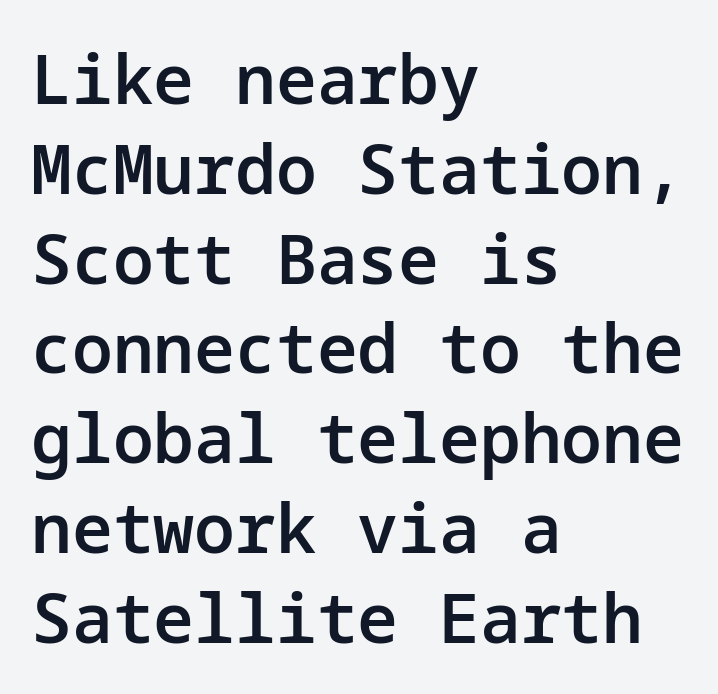
{"serif": "no", "italic": "no", "bold": "semi", "weight": "semibold", "width": "normal", "stroke_contrast": "low", "x_height": "medium", "underline": "no", "align": "left", "line_spacing": "normal", "line_spacing_ratio": 1.32, "letter_spacing": "normal", "letter_spacing_em": 0.0, "glyph_px": 68}
